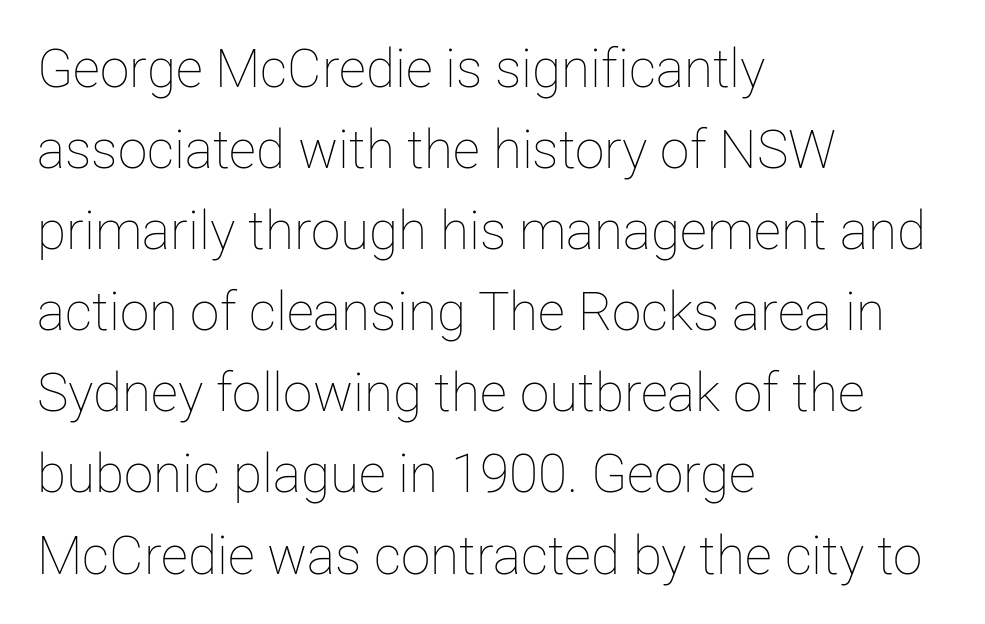
{"italic": "no", "bold": "no", "weight": "thin", "width": "normal", "stroke_contrast": "low", "x_height": "medium", "monospaced": "no", "underline": "no", "align": "left", "line_spacing": "normal", "line_spacing_ratio": 1.53, "letter_spacing": "normal", "letter_spacing_em": 0.0, "glyph_px": 53}
